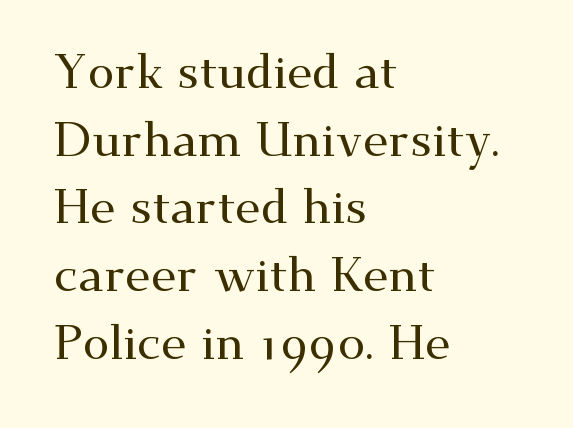
The image shows 48 px wide serif type, upright; set left-aligned, normal line spacing (1.41x), normal letter spacing, not underlined; medium stroke contrast and a small x-height.
